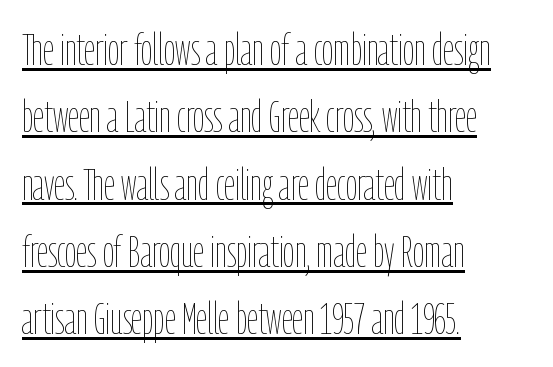
Q: Is the text bold? A: No.
Q: Is the text italic (slanted)? A: No, it is upright.
Q: Is the text underlined? A: Yes.
Q: How is the paragraph aligned? A: Left-aligned.
Q: Is the spacing between letters normal or unusually wide? A: Normal.
Q: Is the spacing between lines tight, normal or loose? A: Normal.
Q: Width (condensed, normal, or wide)? A: Condensed.
Q: Stroke contrast? A: Low.
Q: x-height? A: Medium.
Q: Monospaced? A: No.
